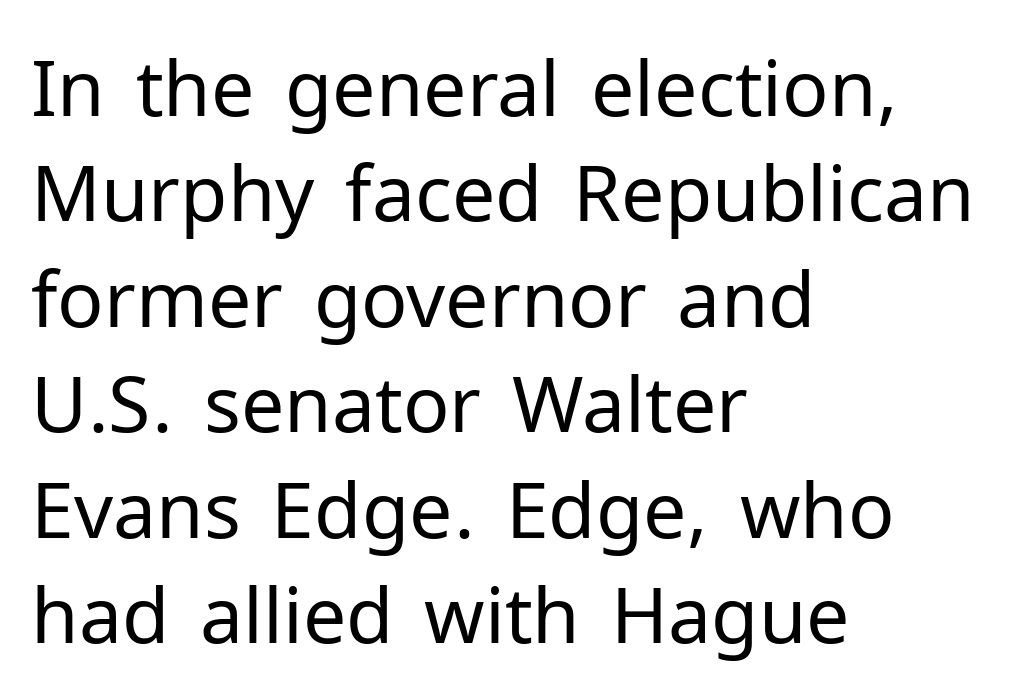
Which margin do the lines hug? The left one — the right edge is uneven. The face used here is proportionally spaced, like ordinary book or web type. Stems and bowls with no extra thickness — not bold. The zone under the glyphs is completely vacant. Short note: letters normally spaced. To sum up the face: it is a sans, with no serifs.
